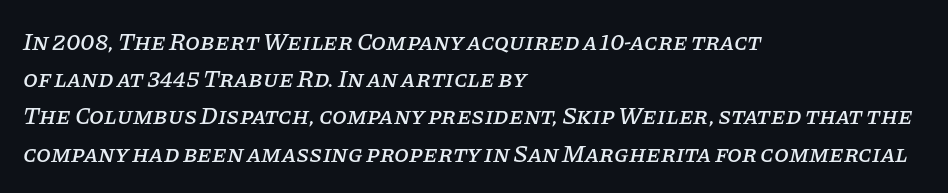
The leading is moderate, giving the passage an even texture. The specimen reads as italic at a glance. The passage shown is not underscored anywhere. This rendering leaves character spacing at its baseline value.
